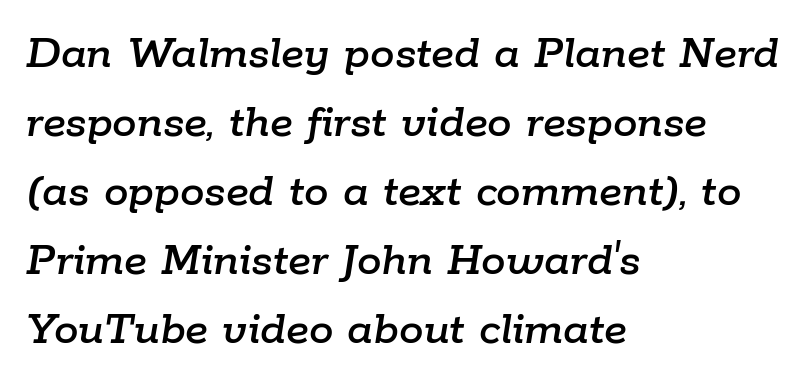
Clear beneath every line of the passage. Look at the tracking — it's just the regular setting, nothing added. Is there much room between lines? A standard amount, neither cramped nor airy. This rendering uses left alignment, leaving the right contour irregular.
